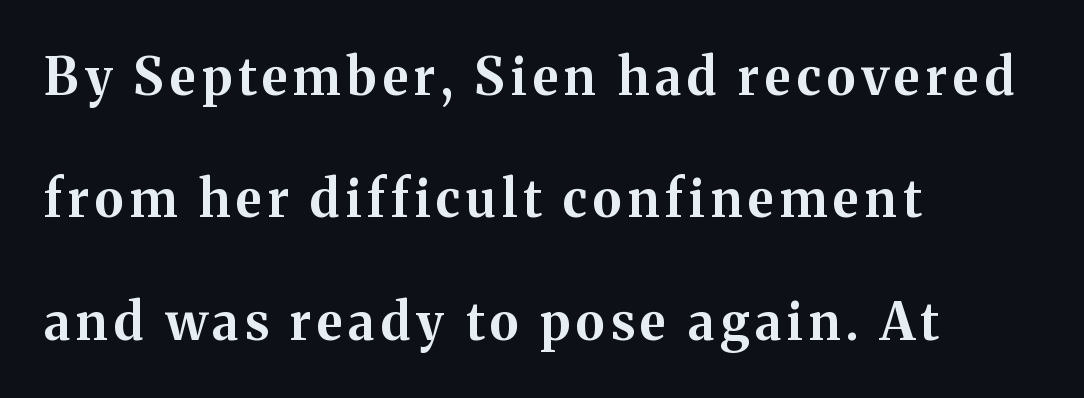
The image shows 51 px bold serif type, upright; set left-aligned, loose line spacing (2.4x), not underlined; medium stroke contrast and a medium x-height.
